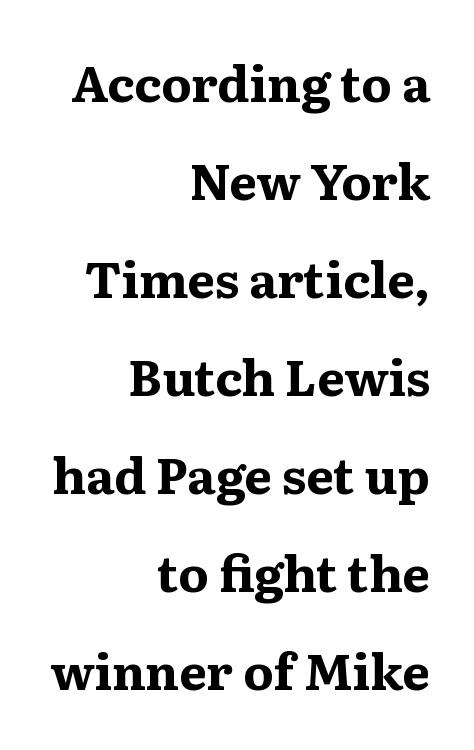
The image shows 49 px bold, wide serif type, upright; set right-aligned, loose line spacing (2.0x), normal letter spacing, not underlined; medium stroke contrast and a medium x-height.
